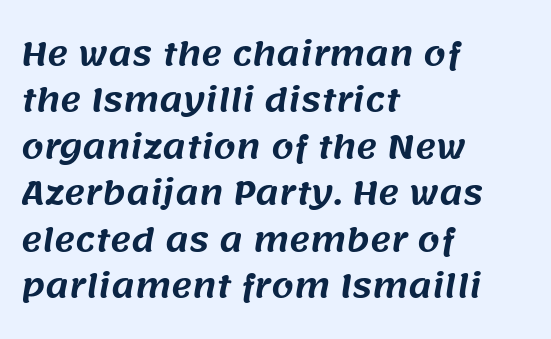
The image shows 32 px sans-serif type; set left-aligned, normal line spacing (1.45x), normal letter spacing, not underlined; medium stroke contrast and a large x-height.
